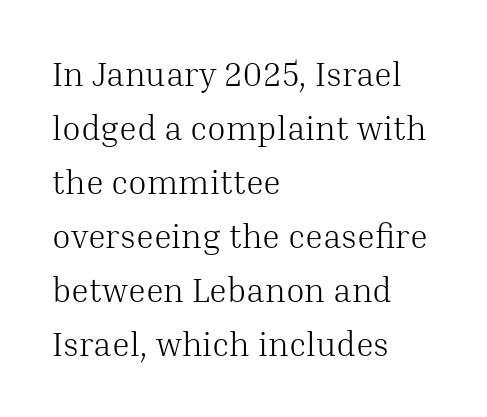
Default kerning and tracking; the words read as compact shapes. Is the block centered? No — it sits flush against the left margin. Compared with a typical body face, this is equally light or lighter still. Is this a fixed-width face? No — the glyphs have proportional, varying widths. Each letter's strokes conclude with small projecting serifs.
